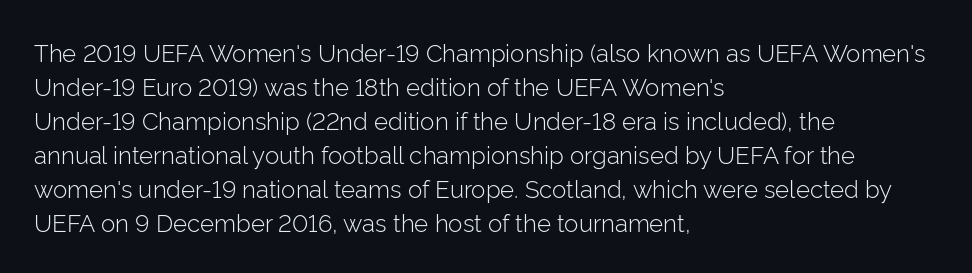
Q: Is the text bold? A: No.
Q: Is the text italic (slanted)? A: No, it is upright.
Q: Is the text underlined? A: No.
Q: How is the paragraph aligned? A: Left-aligned.
Q: Is the spacing between letters normal or unusually wide? A: Normal.
Q: Is the spacing between lines tight, normal or loose? A: Normal.
